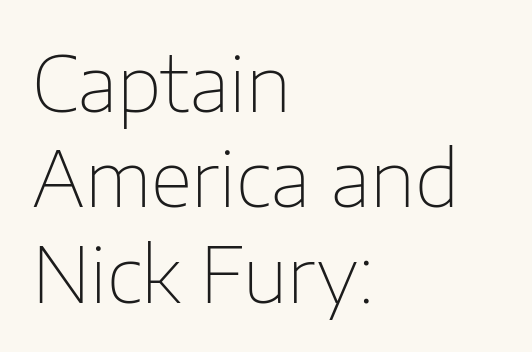
{"serif": "no", "italic": "no", "bold": "no", "weight": "thin", "width": "normal", "stroke_contrast": "low", "x_height": "medium", "monospaced": "no", "underline": "no", "align": "left", "line_spacing_ratio": 1.24, "letter_spacing": "normal", "letter_spacing_em": 0.0, "glyph_px": 77}
